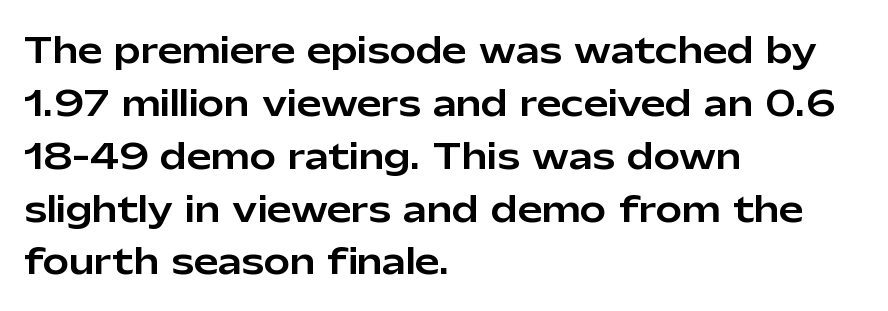
The image shows 35 px sans-serif type, upright; set left-aligned, normal line spacing (1.51x), normal letter spacing, not underlined; low stroke contrast and a medium x-height.
